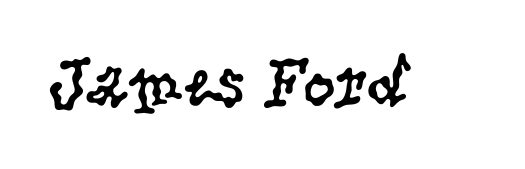
Q: Is the text bold? A: No.
Q: Is the typeface a serif or a sans-serif typeface? A: Serif.
Q: Is the text underlined? A: No.
Q: Is the spacing between letters normal or unusually wide? A: Normal.
Q: Width (condensed, normal, or wide)? A: Condensed.
Q: Stroke contrast? A: Low.
Q: x-height? A: Large.
Q: Monospaced? A: No.
